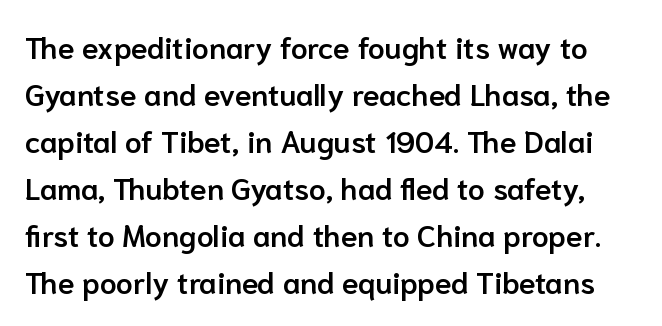
Q: Is the text bold? A: Semi-bold.
Q: Is the text italic (slanted)? A: No, it is upright.
Q: Is the typeface a serif or a sans-serif typeface? A: Sans-serif.
Q: Is the text underlined? A: No.
Q: Is the spacing between letters normal or unusually wide? A: Normal.
Q: Is the spacing between lines tight, normal or loose? A: Normal.
Q: Width (condensed, normal, or wide)? A: Normal.
Q: Stroke contrast? A: Low.
Q: x-height? A: Medium.
Q: Monospaced? A: No.
